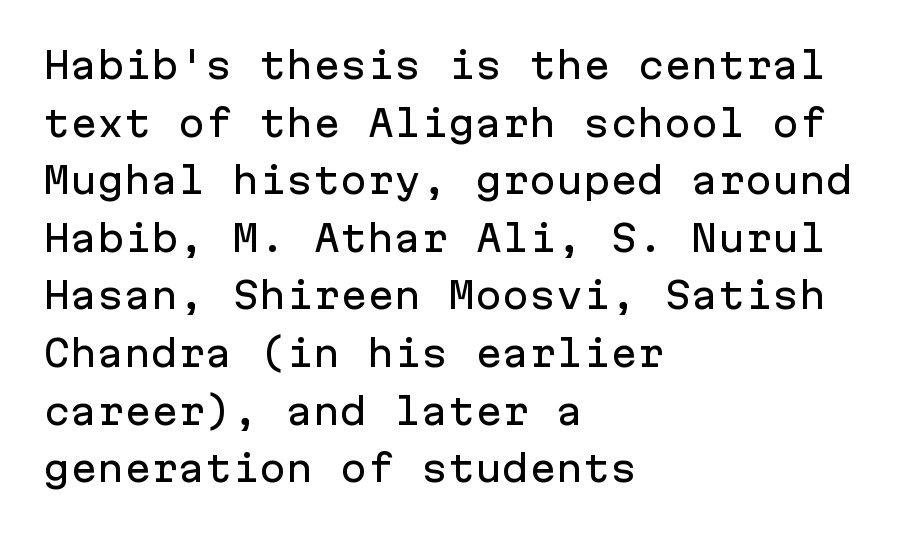
Q: Is the text italic (slanted)? A: No, it is upright.
Q: Is the typeface a serif or a sans-serif typeface? A: Sans-serif.
Q: Is the text underlined? A: No.
Q: How is the paragraph aligned? A: Left-aligned.
Q: Is the spacing between letters normal or unusually wide? A: Normal.
Q: Is the spacing between lines tight, normal or loose? A: Normal.
Q: Width (condensed, normal, or wide)? A: Normal.
Q: Stroke contrast? A: Low.
Q: x-height? A: Medium.
Q: Monospaced? A: Yes.
